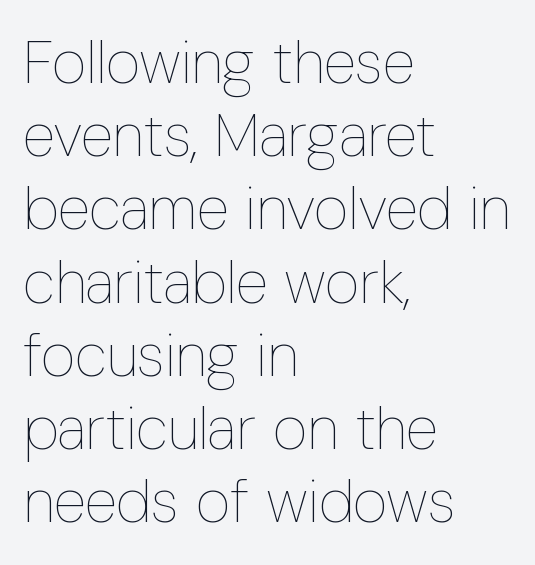
Q: Is the text bold? A: No.
Q: Is the text italic (slanted)? A: No, it is upright.
Q: Is the text underlined? A: No.
Q: How is the paragraph aligned? A: Left-aligned.
Q: Is the spacing between letters normal or unusually wide? A: Normal.
Q: Width (condensed, normal, or wide)? A: Condensed.
Q: Stroke contrast? A: Low.
Q: x-height? A: Medium.
Q: Monospaced? A: No.
